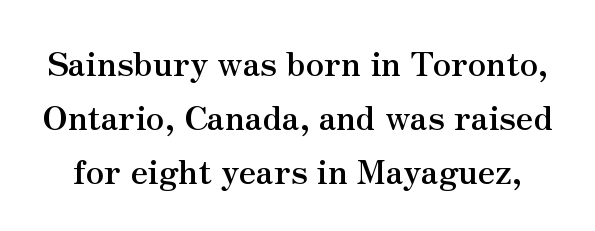
The image shows 33 px semibold serif type, upright; set normal line spacing (1.63x), normal letter spacing, not underlined; medium stroke contrast and a small x-height.
